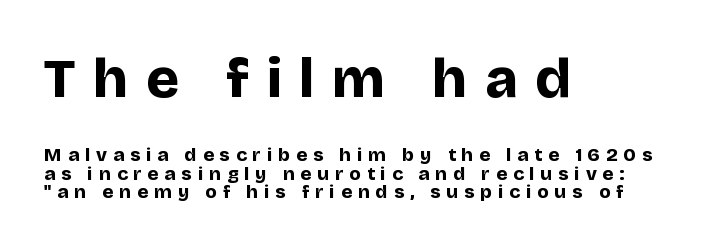
The image shows 56 px bold sans-serif type, upright; set left-aligned, tight line spacing (0.97x), unusually wide letter spacing (+0.31 em), not underlined; the first (top) block is 2.95x larger; low stroke contrast and a large x-height.
